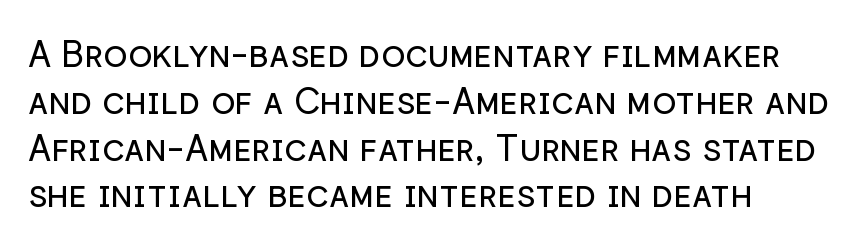
Character widths vary here, with narrow letters taking less room than wide ones. No extra ink here — the face is not bold. These lines are set flush left with a ragged right edge. Does extra space separate the letters? No, they use regular spacing. This is the regular roman posture of the typeface. Look at the bottom of the vertical strokes: they stop flat, with no serifs.
